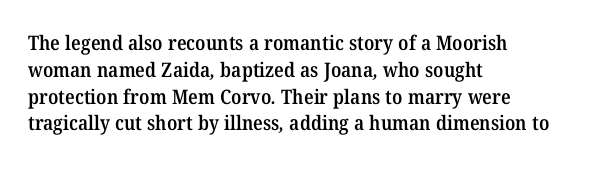
The image shows 20 px text type; set left-aligned, normal line spacing (1.34x), normal letter spacing, not underlined.
